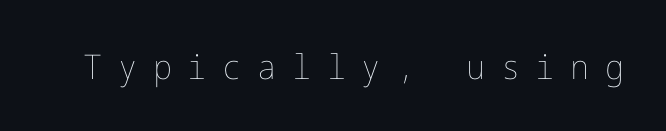
Q: Is the text bold? A: No.
Q: Is the text italic (slanted)? A: No, it is upright.
Q: Is the text underlined? A: No.
Q: Is the spacing between letters normal or unusually wide? A: Unusually wide.
Q: Width (condensed, normal, or wide)? A: Normal.
Q: Stroke contrast? A: Low.
Q: x-height? A: Medium.
